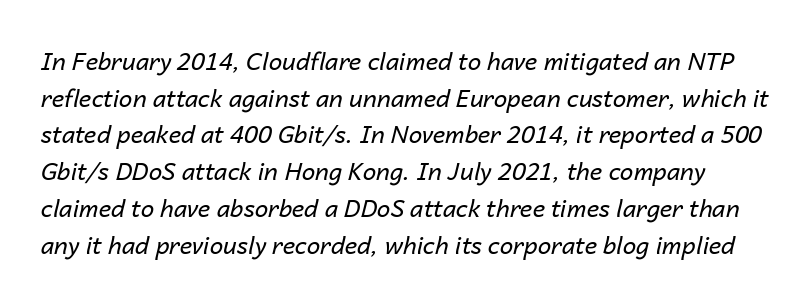
The weight tops out at a normal text grade. An italicized treatment has been applied to the whole sample. Underlining? Definitely not there. Line spacing here is normal.
